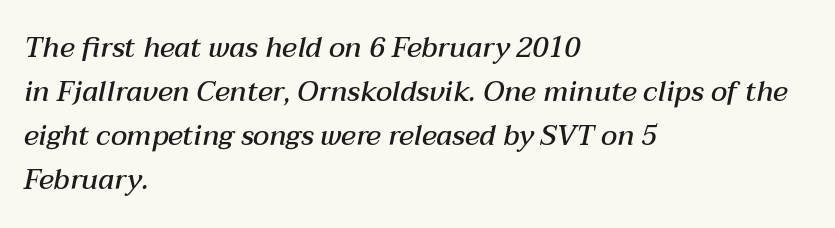
The image shows 28 px semibold type, italic (leaning right); set left-aligned, normal line spacing (1.57x), normal letter spacing, not underlined; medium stroke contrast and a medium x-height.
